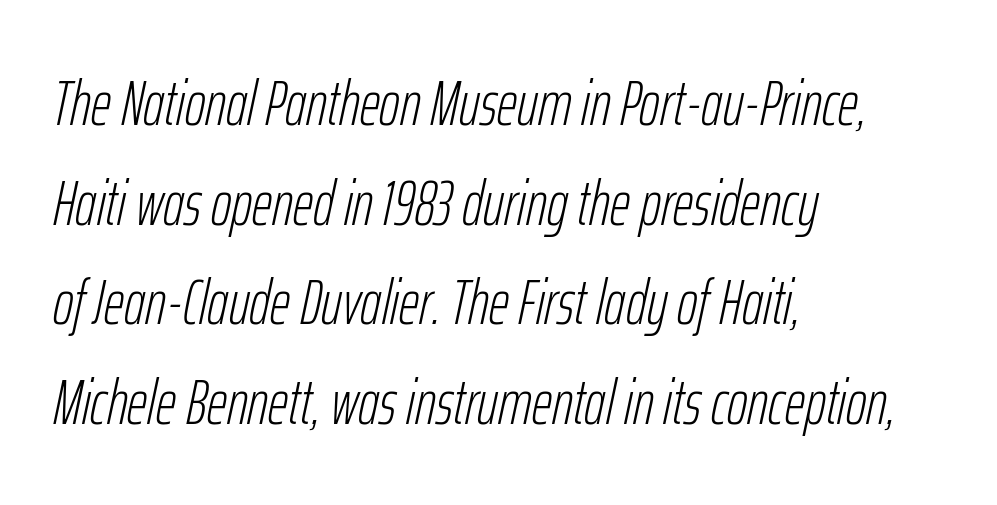
{"italic": "yes", "lean": "right", "slant_degrees": 12, "bold": "no", "weight": "light", "width": "condensed", "stroke_contrast": "low", "x_height": "medium", "monospaced": "no", "underline": "no", "align": "left", "line_spacing": "normal", "line_spacing_ratio": 1.58, "letter_spacing": "normal", "letter_spacing_em": 0.0, "glyph_px": 63}
